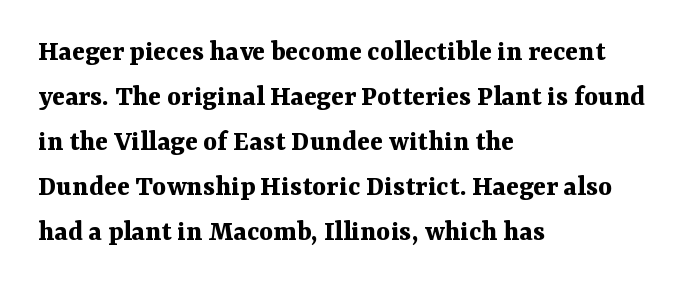
The horizontal fit of the characters is conventional and even. Honestly, there is no underline to notice here at all. The rendering shows small feet on the letterforms — a serif design. The glyphs have the mass of a bold cut.
